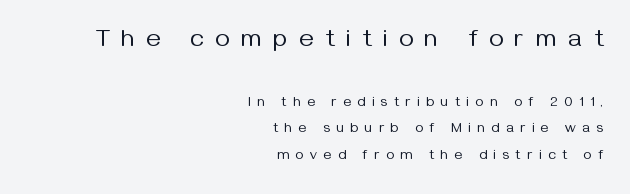
{"italic": "no", "bold": "no", "underline": "no", "align": "right", "line_spacing": "loose", "line_spacing_ratio": 1.91, "letter_spacing": "wide", "letter_spacing_em": 0.47, "larger_block": "first", "size_ratio": 1.79, "glyph_px": 25}
